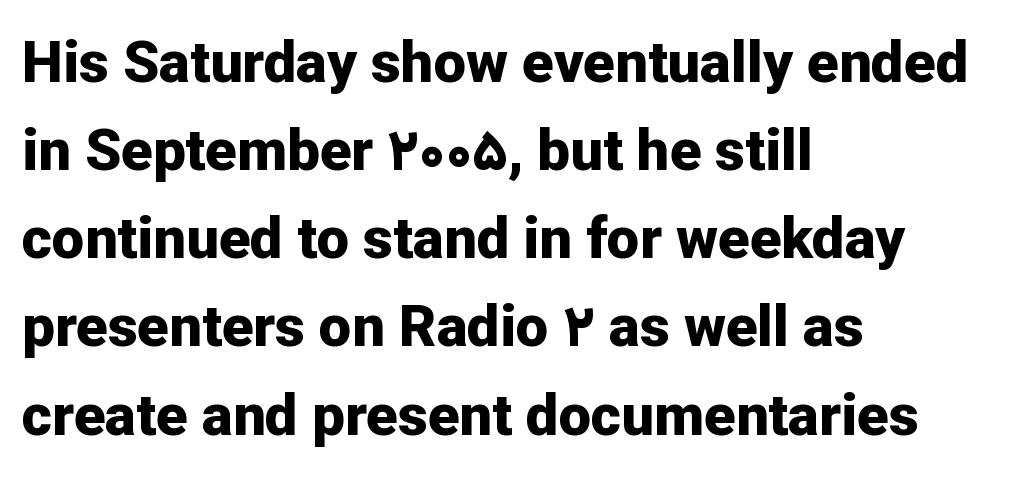
The image shows 58 px bold sans-serif type, upright; set left-aligned, normal line spacing (1.52x), normal letter spacing, not underlined; low stroke contrast and a medium x-height.
